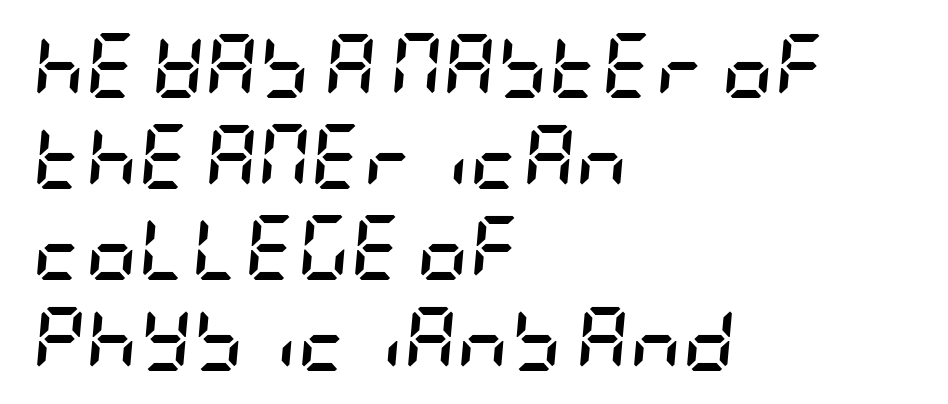
{"italic": "yes", "lean": "right", "slant_degrees": 5, "bold": "yes", "weight": "semibold", "width": "condensed", "stroke_contrast": "low", "x_height": "large", "underline": "no", "align": "left", "line_spacing": "normal", "line_spacing_ratio": 1.4, "letter_spacing": "normal", "letter_spacing_em": 0.0, "glyph_px": 65}
